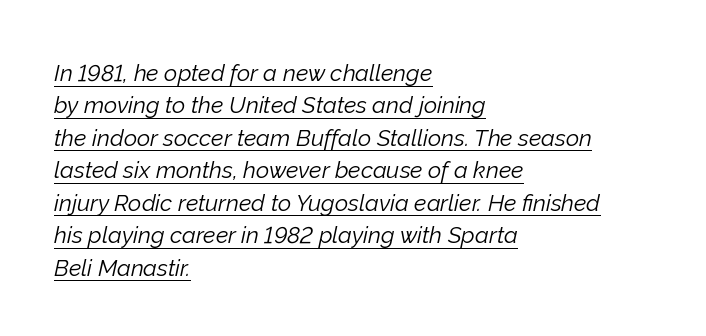
{"italic": "yes", "lean": "right", "slant_degrees": 12, "bold": "no", "underline": "yes", "align": "left", "line_spacing": "normal", "line_spacing_ratio": 1.41, "letter_spacing": "normal", "letter_spacing_em": 0.0, "glyph_px": 23}
